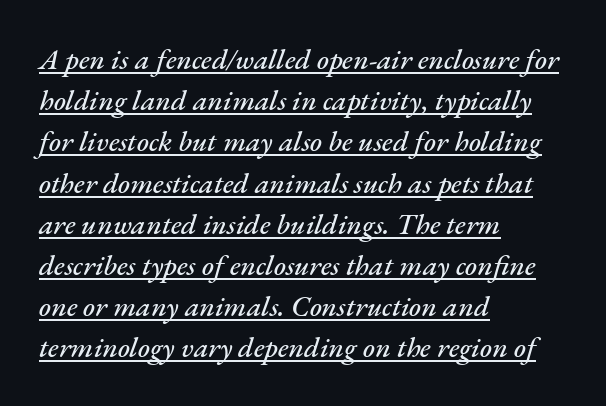
These lines are rendered in a variable-pitch font. Each line of the rendering has a horizontal stroke beneath the glyphs. Summary of vertical rhythm: regular, with standard interline spacing. Letter spacing: default. This sample uses an oblique cut, with every glyph tilted off the vertical. One-word summary of the alignment: left.
